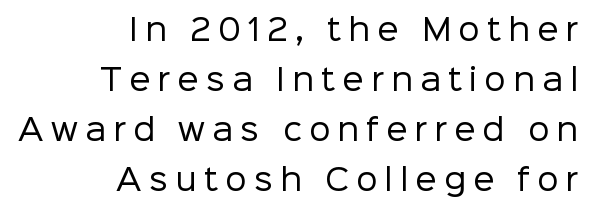
{"serif": "no", "italic": "no", "bold": "no", "weight": "regular", "width": "normal", "stroke_contrast": "low", "x_height": "medium", "monospaced": "no", "underline": "no", "align": "right", "line_spacing": "normal", "line_spacing_ratio": 1.67, "letter_spacing": "wide", "letter_spacing_em": 0.24, "glyph_px": 30}
